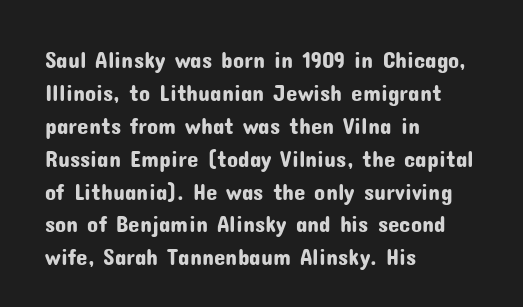
Q: Is the text italic (slanted)? A: No, it is upright.
Q: Is the text underlined? A: No.
Q: How is the paragraph aligned? A: Left-aligned.
Q: Is the spacing between letters normal or unusually wide? A: Normal.
Q: Is the spacing between lines tight, normal or loose? A: Normal.
